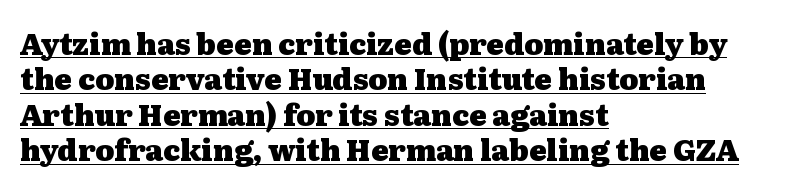
These lines are rendered in a variable-pitch font. The lettering holds an erect, upright posture throughout. The lettering is marked with a stroke running underneath it. The passage shown has conventional tracking throughout. Look at the bottom of the vertical strokes: they flare into serifs here.
